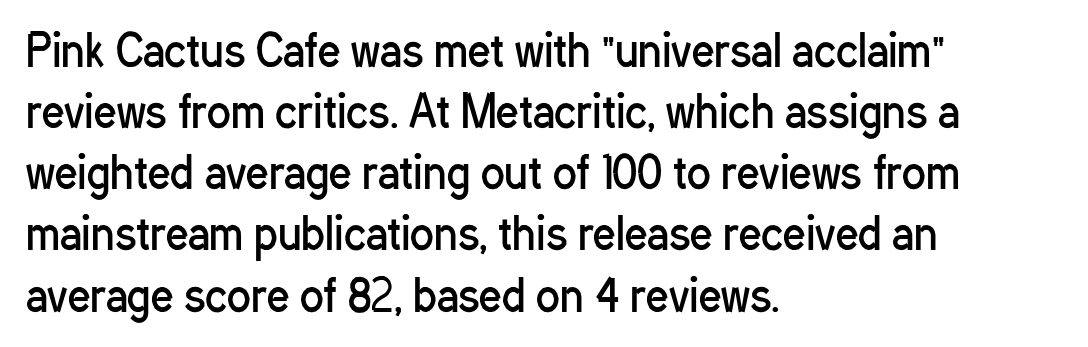
In terms of letterspacing, this is plain default setting. Style check: upright. Unlike a traditional serif, this face leaves its strokes unadorned. Nothing heavy about these letters — not bold at all.
